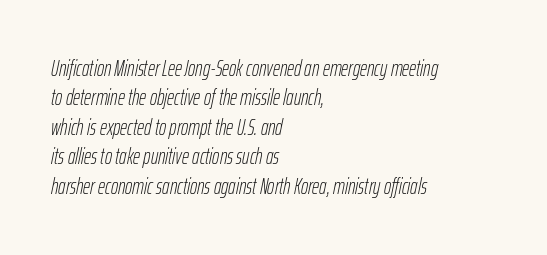
{"italic": "yes", "lean": "right", "slant_degrees": 12, "bold": "no", "underline": "no", "align": "left", "line_spacing": "normal", "line_spacing_ratio": 1.34, "letter_spacing": "normal", "letter_spacing_em": 0.0, "glyph_px": 22}
